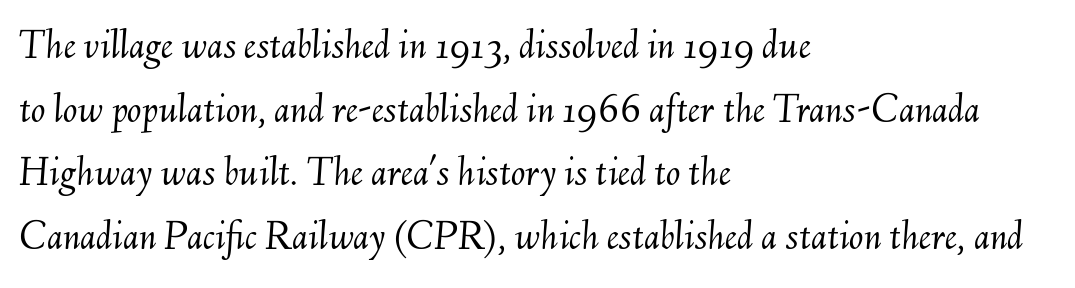
Q: Is the text bold? A: No.
Q: Is the text italic (slanted)? A: Yes, it leans right by about 6 degrees.
Q: Is the text underlined? A: No.
Q: How is the paragraph aligned? A: Left-aligned.
Q: Is the spacing between letters normal or unusually wide? A: Normal.
Q: Is the spacing between lines tight, normal or loose? A: Normal.
Q: Width (condensed, normal, or wide)? A: Normal.
Q: Stroke contrast? A: Medium.
Q: x-height? A: Small.
Q: Monospaced? A: No.
